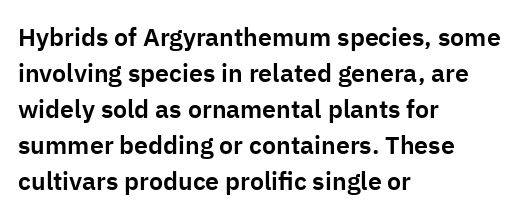
Q: Is the text italic (slanted)? A: No, it is upright.
Q: Is the text underlined? A: No.
Q: How is the paragraph aligned? A: Left-aligned.
Q: Is the spacing between letters normal or unusually wide? A: Normal.
Q: Is the spacing between lines tight, normal or loose? A: Normal.
